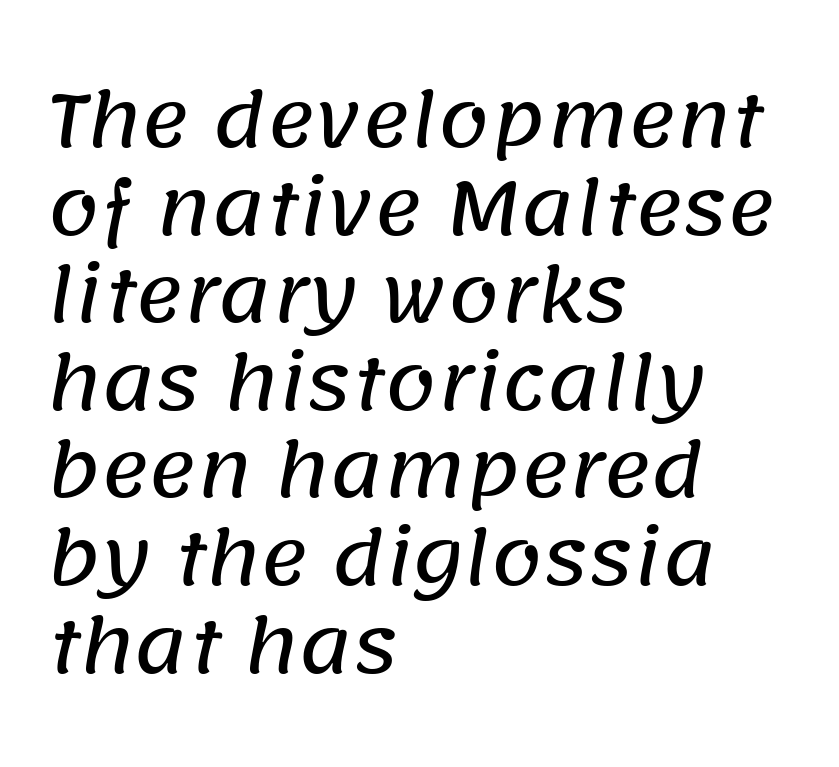
The image shows 73 px sans-serif type; set left-aligned, line spacing 1.2x, normal letter spacing, not underlined; low stroke contrast and a large x-height.
